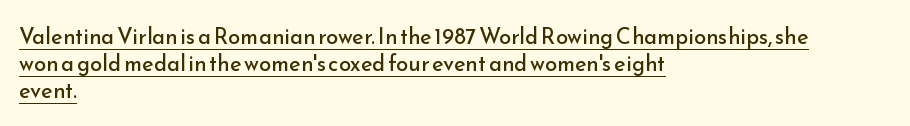
Q: Is the text bold? A: No.
Q: Is the text italic (slanted)? A: No, it is upright.
Q: Is the text underlined? A: Yes.
Q: How is the paragraph aligned? A: Left-aligned.
Q: Is the spacing between letters normal or unusually wide? A: Normal.
